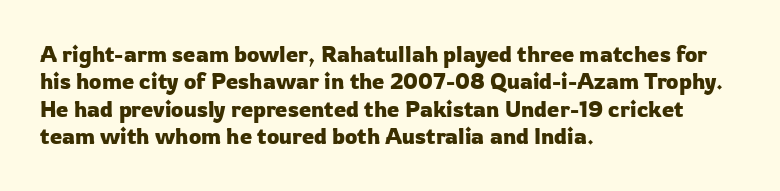
Q: Is the text italic (slanted)? A: No, it is upright.
Q: Is the text underlined? A: No.
Q: How is the paragraph aligned? A: Left-aligned.
Q: Is the spacing between letters normal or unusually wide? A: Normal.
Q: Is the spacing between lines tight, normal or loose? A: Normal.
